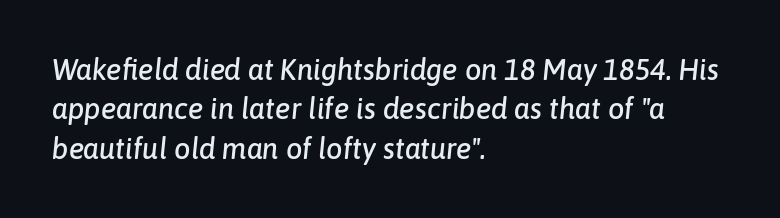
The image shows 29 px text type, italic (leaning right); set left-aligned, normal line spacing (1.36x), normal letter spacing, not underlined; low stroke contrast and a medium x-height.
